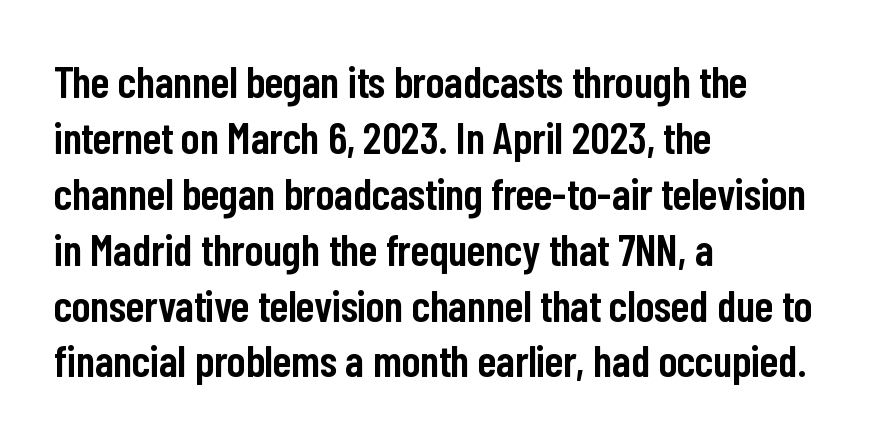
The image shows 44 px semibold, condensed sans-serif type, upright; set left-aligned, normal line spacing (1.27x), normal letter spacing, not underlined; low stroke contrast and a medium x-height.
